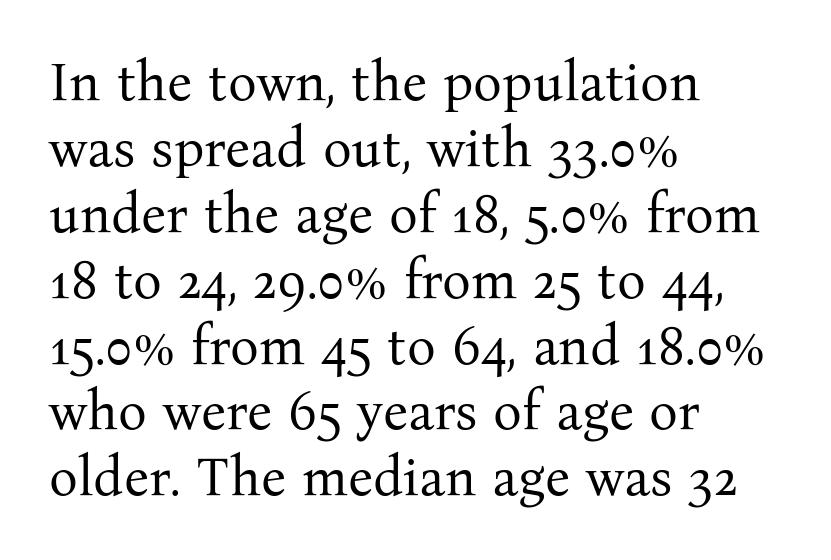
The image shows 54 px regular-weight serif type, upright; set left-aligned, line spacing 1.22x, normal letter spacing, not underlined; medium stroke contrast and a medium x-height.
